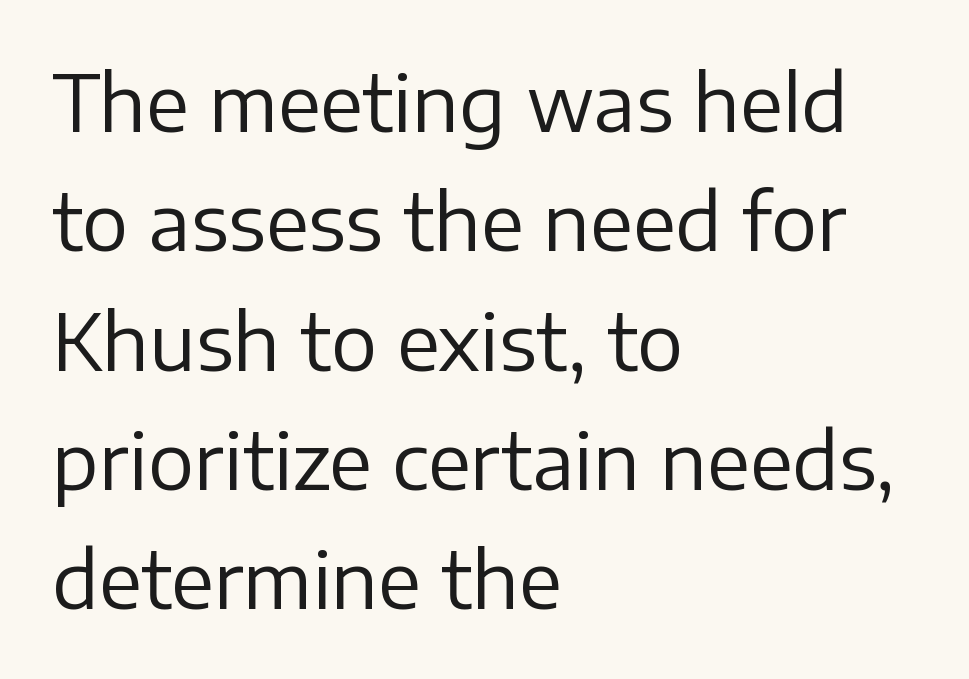
Horizontal bands of white between lines are of average thickness. Type without underlining. You can tell from the bare stems that sans-serif type was used. Words appear dense and cohesive because spacing is normal. The letterforms sit at book weight or below. Is the block centered? No — it sits flush against the left margin.
